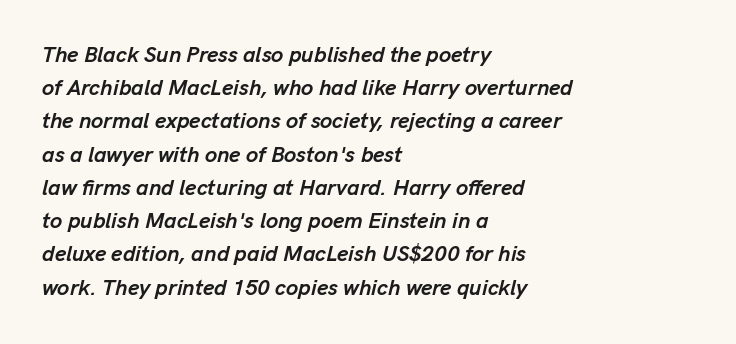
{"italic": "yes", "lean": "right", "slant_degrees": 13, "bold": "yes", "underline": "no", "align": "left", "line_spacing": "normal", "line_spacing_ratio": 1.51, "letter_spacing": "normal", "letter_spacing_em": 0.0, "glyph_px": 22}
